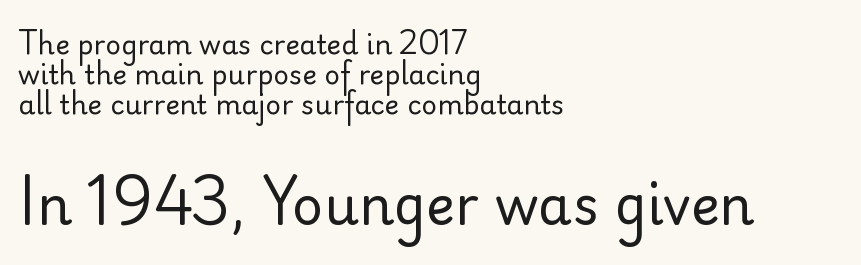
The image shows 54 px regular-weight sans-serif type, upright; set left-aligned, tight line spacing (1.12x), normal letter spacing, not underlined; the second (bottom) block is 2.0x larger; low stroke contrast and a small x-height.
